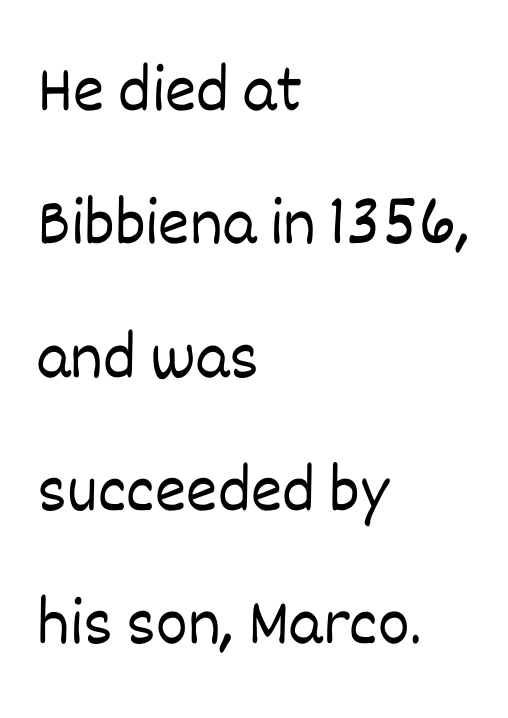
The image shows 67 px light type, upright; set left-aligned, loose line spacing (1.99x), normal letter spacing, not underlined; low stroke contrast and a large x-height.
